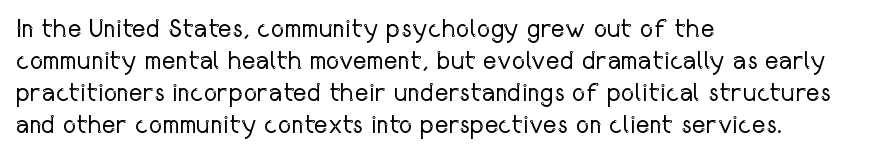
{"italic": "no", "bold": "no", "underline": "no", "align": "left", "line_spacing_ratio": 1.23, "letter_spacing": "normal", "letter_spacing_em": 0.0, "glyph_px": 26}
